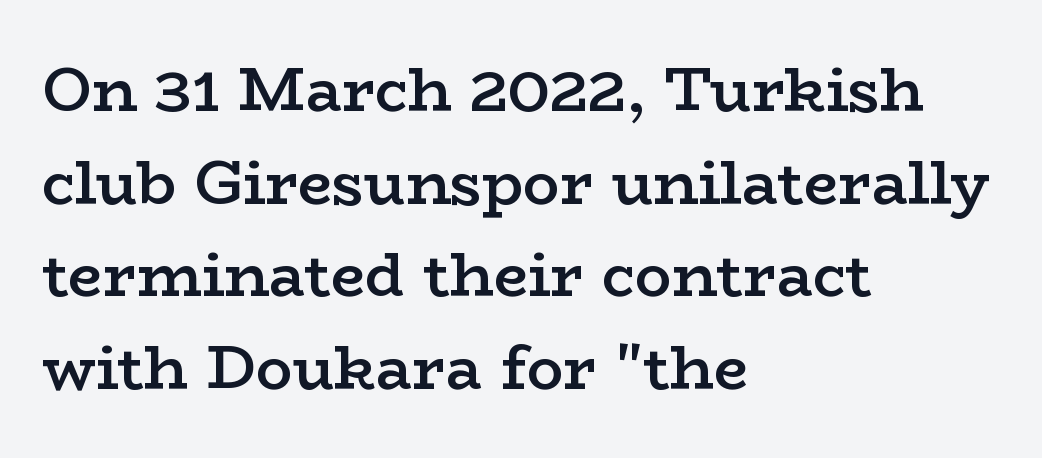
These lines keep a tight, regular rhythm from letter to letter. The string is rendered with underlining switched off. If you measured baseline to baseline, you'd find a middling distance. Students, this is semibold: more ink than regular, less than bold.
